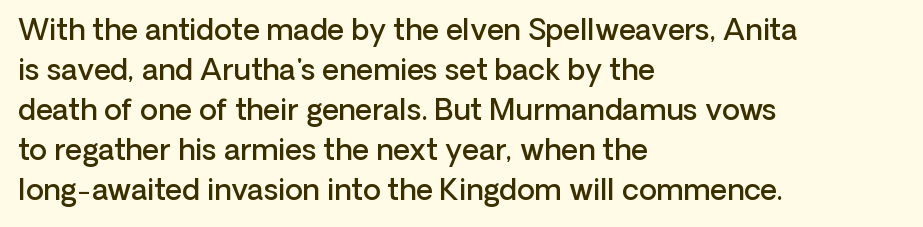
Q: Is the text bold? A: Semi-bold.
Q: Is the text italic (slanted)? A: No, it is upright.
Q: Is the typeface a serif or a sans-serif typeface? A: Sans-serif.
Q: Is the text underlined? A: No.
Q: How is the paragraph aligned? A: Left-aligned.
Q: Is the spacing between letters normal or unusually wide? A: Normal.
Q: Is the spacing between lines tight, normal or loose? A: Normal.
Q: Width (condensed, normal, or wide)? A: Normal.
Q: Stroke contrast? A: Low.
Q: x-height? A: Medium.
Q: Monospaced? A: No.
